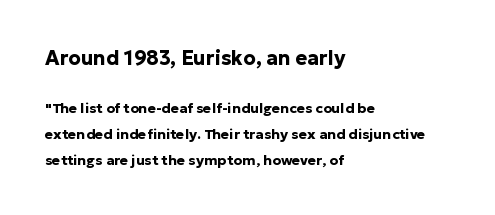
The glyphs have the mass of a bold cut. In CSS terms this would be text-align: left. The upper block of text is set noticeably larger than the block beneath it. This is roman type, the default non-slanted kind. Nobody drew a line under any word here. Glyph-to-glyph distance matches everyday printed text.
